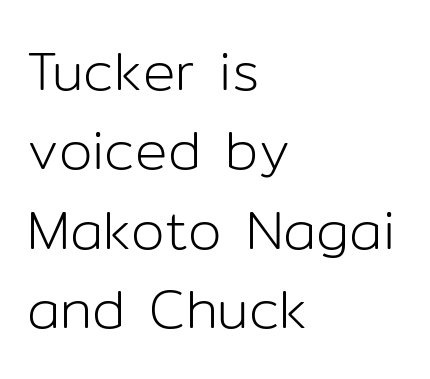
{"serif": "no", "italic": "no", "bold": "no", "weight": "light", "width": "normal", "stroke_contrast": "low", "x_height": "medium", "monospaced": "no", "underline": "no", "align": "left", "line_spacing": "normal", "line_spacing_ratio": 1.47, "letter_spacing": "normal", "letter_spacing_em": 0.0, "glyph_px": 54}
